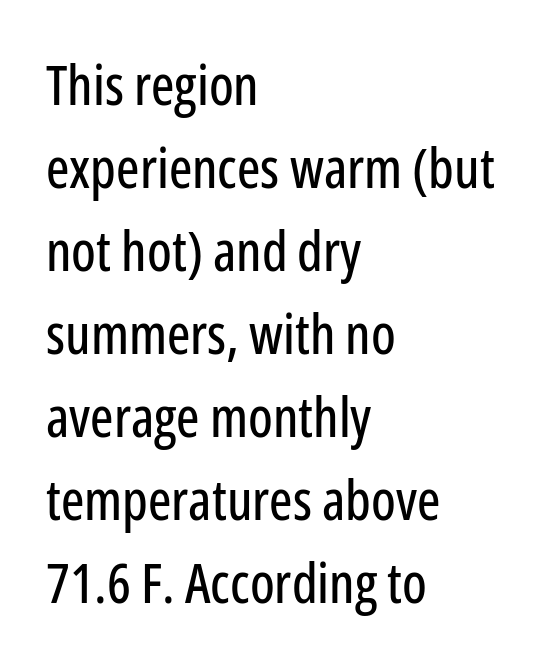
Q: Is the text italic (slanted)? A: No, it is upright.
Q: Is the typeface a serif or a sans-serif typeface? A: Sans-serif.
Q: Is the text underlined? A: No.
Q: How is the paragraph aligned? A: Left-aligned.
Q: Is the spacing between letters normal or unusually wide? A: Normal.
Q: Is the spacing between lines tight, normal or loose? A: Normal.
Q: Width (condensed, normal, or wide)? A: Condensed.
Q: Stroke contrast? A: Low.
Q: x-height? A: Medium.
Q: Monospaced? A: No.
